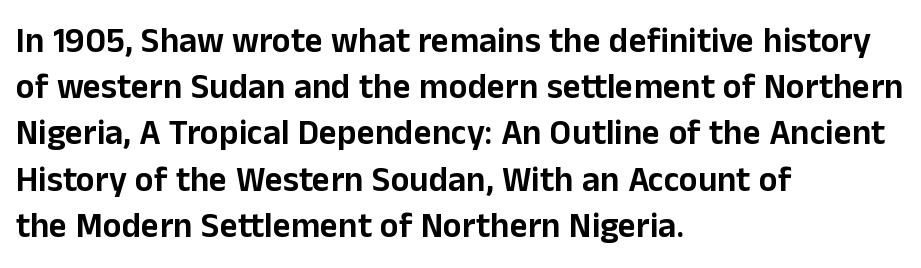
{"serif": "no", "italic": "no", "width": "normal", "stroke_contrast": "low", "x_height": "medium", "monospaced": "no", "underline": "no", "align": "left", "line_spacing": "normal", "line_spacing_ratio": 1.32, "letter_spacing": "normal", "letter_spacing_em": 0.0, "glyph_px": 35}
